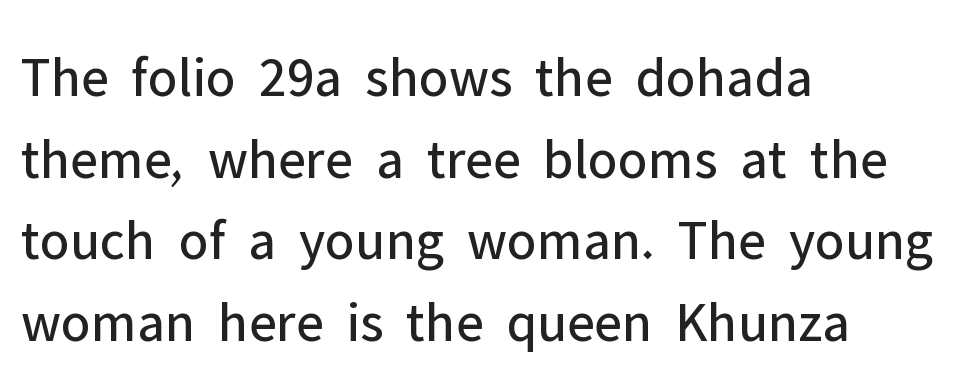
The specimen omits any rule beneath the text block's lines. Caption: multi-line text, flush left, ragged right. The face used here is rendered with its standard letterfit. Think of a printed novel: that variable character pitch is what you see here. Heaviness? Minimal to ordinary, like unemphasized prose. The axis of the letterforms is exactly vertical.
